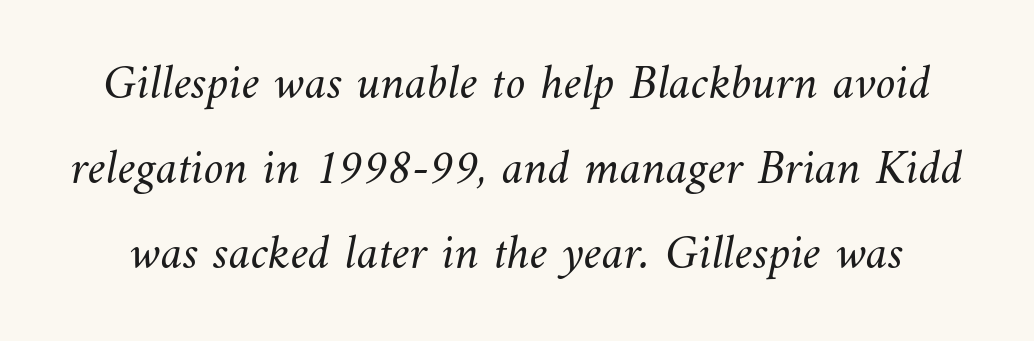
{"bold": "no", "weight": "light", "width": "normal", "stroke_contrast": "medium", "x_height": "small", "monospaced": "no", "underline": "no", "line_spacing": "normal", "line_spacing_ratio": 1.7, "letter_spacing": "normal", "letter_spacing_em": 0.0, "glyph_px": 50}
